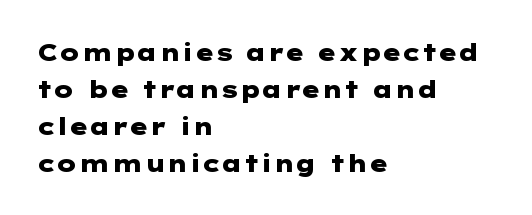
{"italic": "no", "bold": "yes", "underline": "no", "align": "left", "line_spacing": "normal", "line_spacing_ratio": 1.54, "letter_spacing": "normal", "letter_spacing_em": 0.0, "glyph_px": 24}
